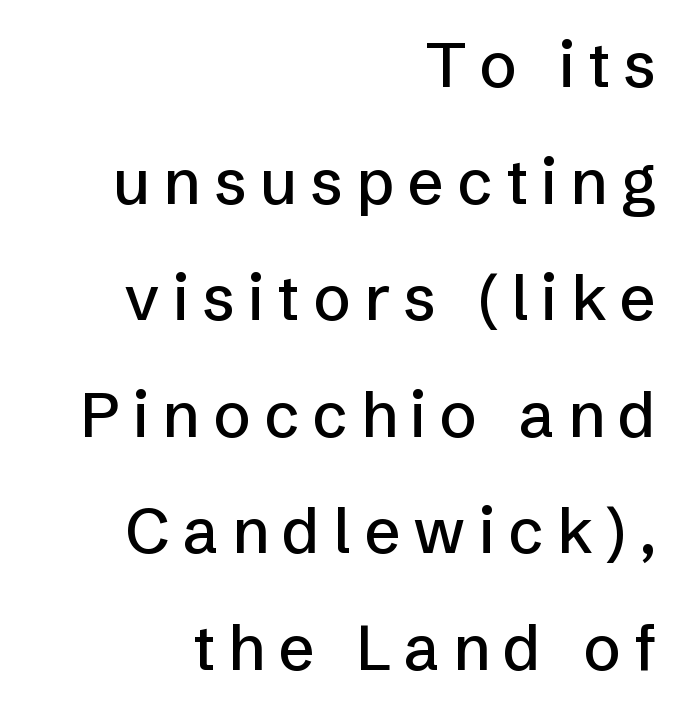
Q: Is the text italic (slanted)? A: No, it is upright.
Q: Is the typeface a serif or a sans-serif typeface? A: Sans-serif.
Q: Is the text underlined? A: No.
Q: How is the paragraph aligned? A: Right-aligned.
Q: Is the spacing between letters normal or unusually wide? A: Unusually wide.
Q: Width (condensed, normal, or wide)? A: Normal.
Q: Stroke contrast? A: Low.
Q: x-height? A: Medium.
Q: Monospaced? A: No.
